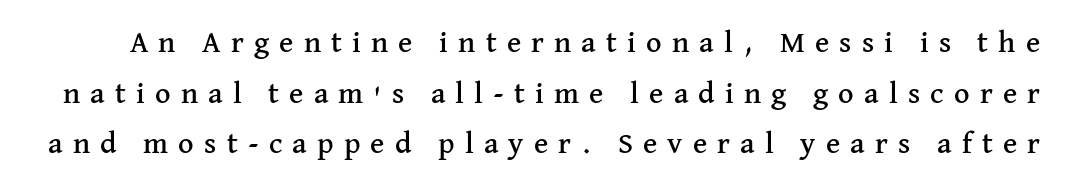
Q: Is the text italic (slanted)? A: No, it is upright.
Q: Is the typeface a serif or a sans-serif typeface? A: Serif.
Q: Is the text underlined? A: No.
Q: Is the spacing between letters normal or unusually wide? A: Unusually wide.
Q: Is the spacing between lines tight, normal or loose? A: Normal.
Q: Width (condensed, normal, or wide)? A: Normal.
Q: Stroke contrast? A: Medium.
Q: x-height? A: Medium.
Q: Monospaced? A: No.
